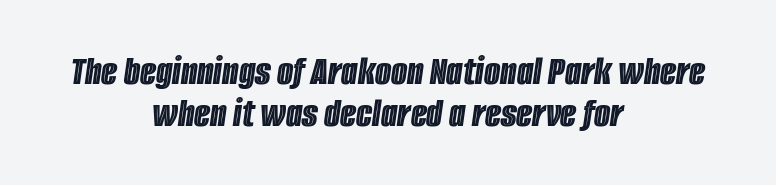
The image shows 42 px condensed type, italic (leaning right); set centered, tight line spacing (1.0x), normal letter spacing, not underlined; a large x-height.
